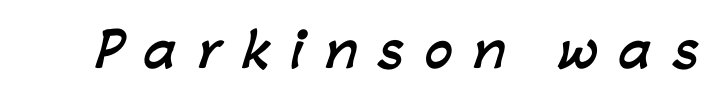
Q: Is the text bold? A: Yes.
Q: Is the typeface a serif or a sans-serif typeface? A: Sans-serif.
Q: Is the text underlined? A: No.
Q: Is the spacing between letters normal or unusually wide? A: Unusually wide.
Q: Width (condensed, normal, or wide)? A: Normal.
Q: Stroke contrast? A: Low.
Q: x-height? A: Medium.
Q: Monospaced? A: No.
